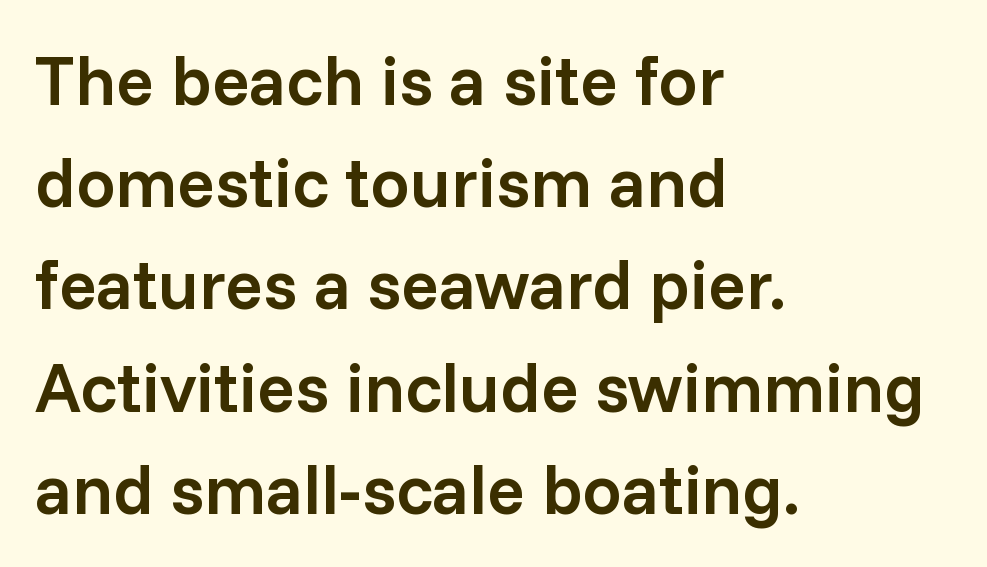
{"serif": "no", "italic": "no", "bold": "semi", "weight": "semibold", "width": "normal", "stroke_contrast": "low", "x_height": "medium", "monospaced": "no", "underline": "no", "align": "left", "line_spacing": "normal", "line_spacing_ratio": 1.46, "letter_spacing": "normal", "letter_spacing_em": 0.0, "glyph_px": 70}
